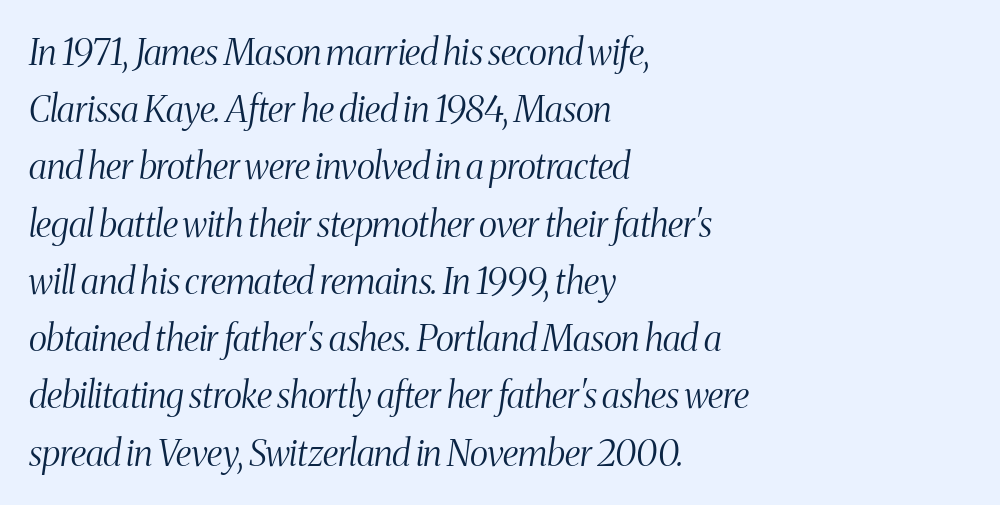
This sample has the flowing, uneven cadence of proportional lettering. The text block is weighted toward the left margin, trailing off unevenly rightward. A typesetter would label this face a serif. Nobody drew a line under any word here. Here the glyphs are tracked normally, forming tight word shapes. If you measured baseline to baseline, you'd find a middling distance.
